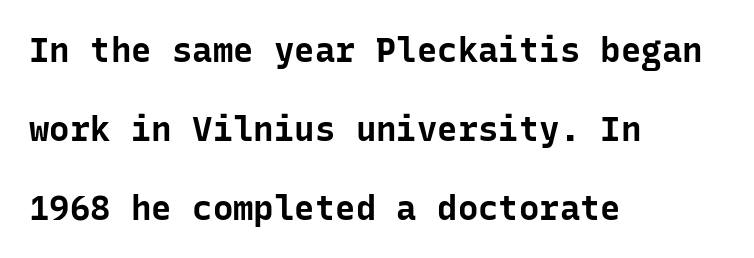
The image shows 34 px bold sans-serif type, upright, monospaced; set left-aligned, loose line spacing (2.32x), normal letter spacing, not underlined; low stroke contrast and a medium x-height.
